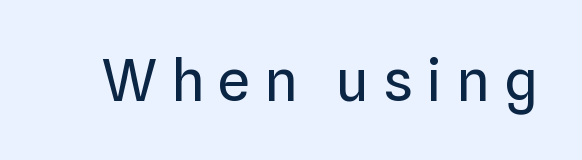
{"serif": "no", "italic": "no", "bold": "no", "weight": "regular", "width": "normal", "stroke_contrast": "low", "x_height": "medium", "monospaced": "no", "underline": "no", "letter_spacing": "wide", "letter_spacing_em": 0.24, "glyph_px": 58}
